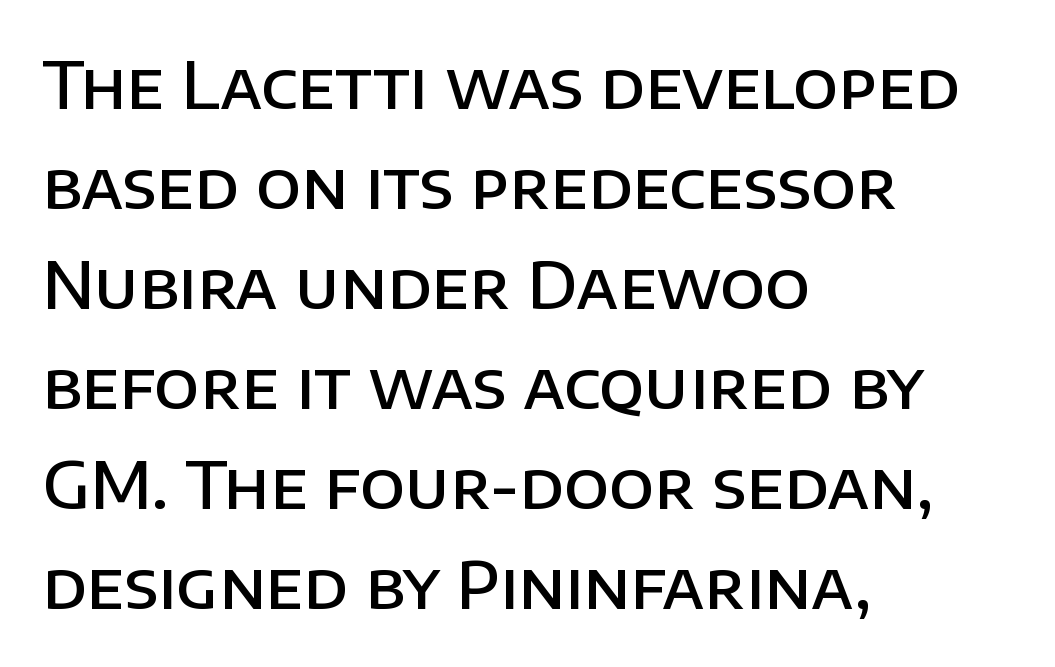
Default kerning and tracking; the words read as compact shapes. Classification — sans serif. The sample has been set in demibold, a notch under bold. The strip under each line holds only bare page.
